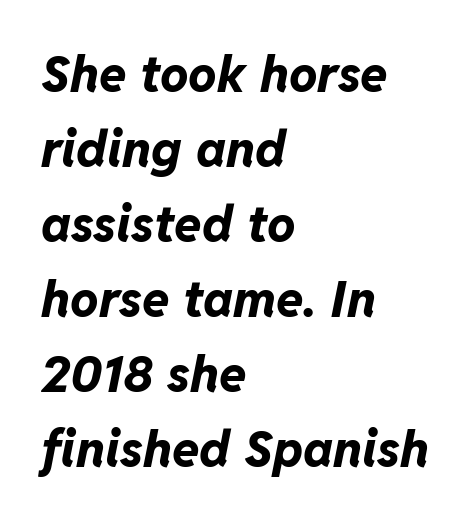
{"italic": "yes", "lean": "right", "slant_degrees": 11, "bold": "yes", "weight": "bold", "width": "normal", "stroke_contrast": "low", "x_height": "medium", "monospaced": "no", "underline": "no", "align": "left", "line_spacing": "normal", "line_spacing_ratio": 1.5, "letter_spacing": "normal", "letter_spacing_em": 0.0, "glyph_px": 50}
